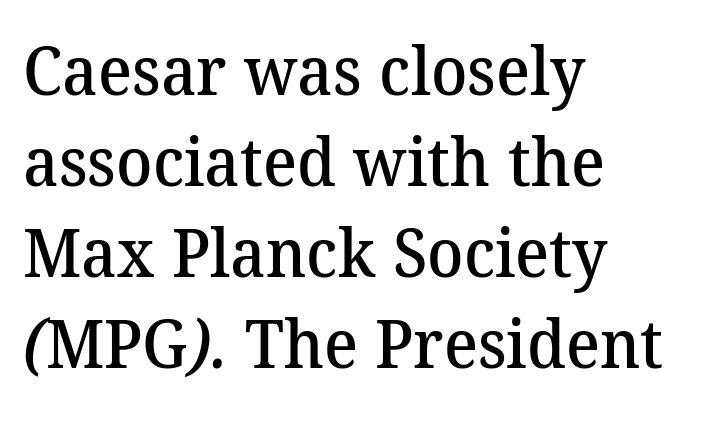
A typesetter would call this proportional, since set widths differ per character. What kind of face is this? One with serifs. What stands out about the letter spacing? Nothing — it is the standard amount. Every row of glyphs begins at an identical x-position on the left. Reading down the column, the eye jumps a familiar distance to each next line. Words float on clear page, feet unadorned.
